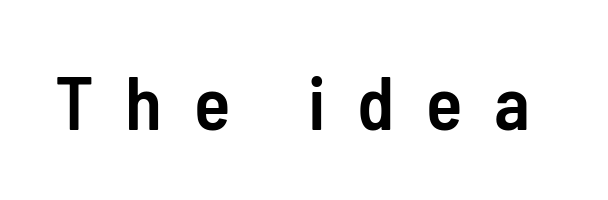
{"serif": "no", "italic": "no", "bold": "semi", "weight": "semibold", "width": "condensed", "stroke_contrast": "low", "x_height": "medium", "monospaced": "no", "underline": "no", "letter_spacing": "wide", "letter_spacing_em": 0.42, "glyph_px": 75}
